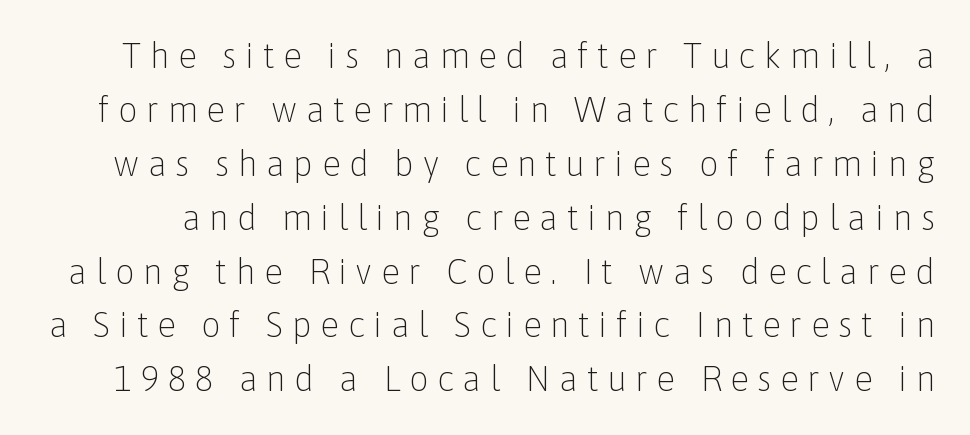
Q: Is the text bold? A: No.
Q: Is the text italic (slanted)? A: No, it is upright.
Q: Is the typeface a serif or a sans-serif typeface? A: Sans-serif.
Q: Is the text underlined? A: No.
Q: Is the spacing between letters normal or unusually wide? A: Unusually wide.
Q: Is the spacing between lines tight, normal or loose? A: Normal.
Q: Width (condensed, normal, or wide)? A: Normal.
Q: Stroke contrast? A: Low.
Q: x-height? A: Medium.
Q: Monospaced? A: No.
